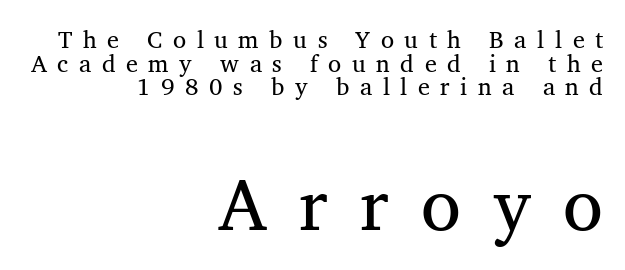
{"serif": "yes", "italic": "no", "bold": "no", "weight": "regular", "width": "normal", "stroke_contrast": "medium", "x_height": "medium", "monospaced": "no", "underline": "no", "align": "right", "line_spacing": "tight", "line_spacing_ratio": 0.98, "letter_spacing": "wide", "letter_spacing_em": 0.44, "larger_block": "second", "size_ratio": 3.04, "glyph_px": 73}
